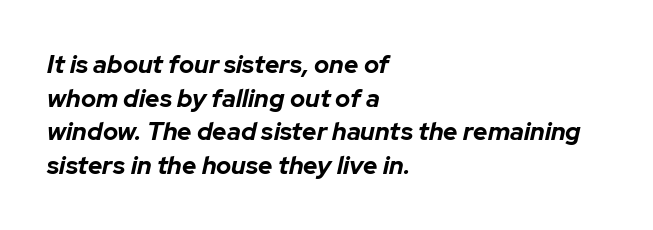
The image shows 25 px bold type, italic (leaning right); set left-aligned, normal line spacing (1.35x), normal letter spacing, not underlined.
